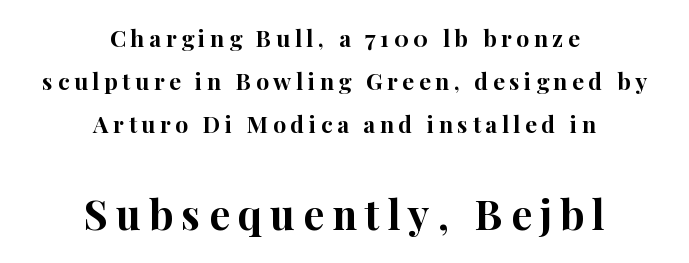
Q: Is the text bold? A: Yes.
Q: Is the text italic (slanted)? A: No, it is upright.
Q: Is the typeface a serif or a sans-serif typeface? A: Serif.
Q: Is the text underlined? A: No.
Q: How is the paragraph aligned? A: Centered.
Q: Is the spacing between letters normal or unusually wide? A: Unusually wide.
Q: Which block of text is set in a larger size, the first (top) or the second (bottom)? A: The second (bottom) one.
Q: Width (condensed, normal, or wide)? A: Normal.
Q: Stroke contrast? A: High.
Q: x-height? A: Medium.
Q: Monospaced? A: No.
